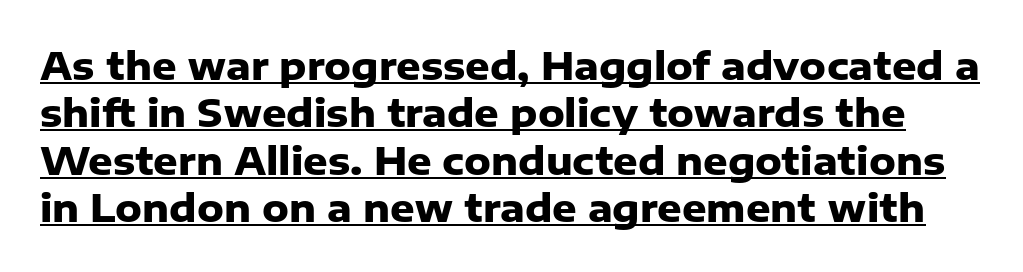
{"serif": "no", "italic": "no", "bold": "yes", "weight": "heavy", "width": "normal", "stroke_contrast": "low", "x_height": "medium", "monospaced": "no", "underline": "yes", "line_spacing": "normal", "line_spacing_ratio": 1.25, "letter_spacing": "normal", "letter_spacing_em": 0.0, "glyph_px": 38}
